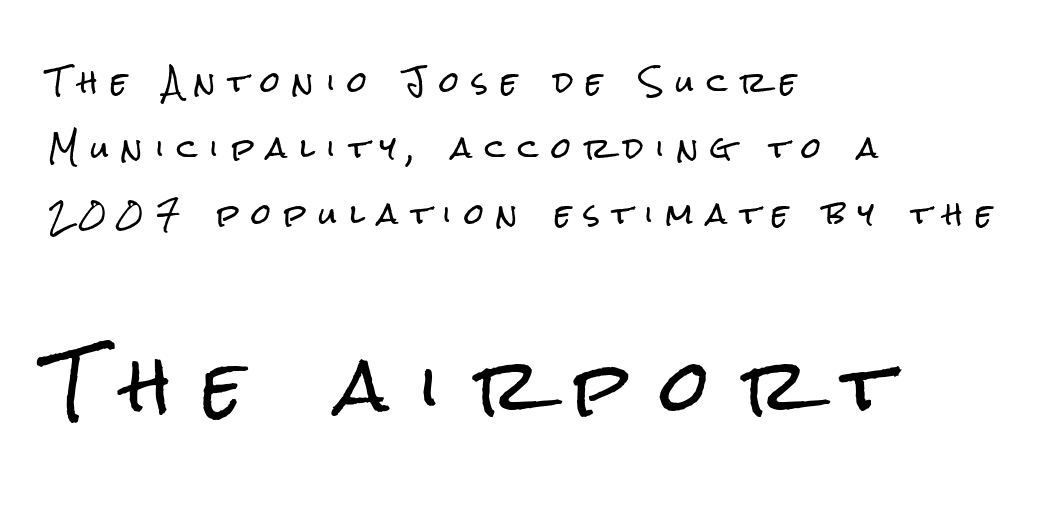
The image shows 70 px condensed sans-serif type, upright; set left-aligned, loose line spacing (2.36x), unusually wide letter spacing (+0.46 em), not underlined; the second (bottom) block is 2.5x larger; low stroke contrast and a medium x-height.
